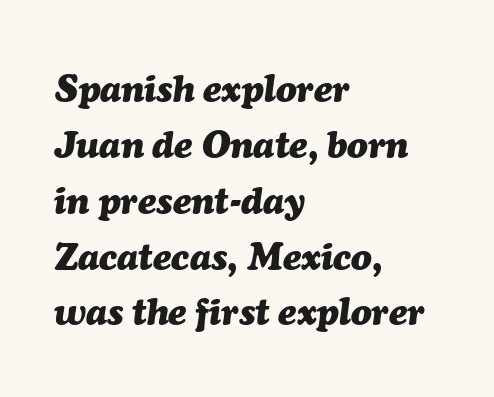
Q: Is the text bold? A: Yes.
Q: Is the text italic (slanted)? A: Yes, it leans right by about 7 degrees.
Q: Is the text underlined? A: No.
Q: How is the paragraph aligned? A: Left-aligned.
Q: Is the spacing between letters normal or unusually wide? A: Normal.
Q: Is the spacing between lines tight, normal or loose? A: Normal.
Q: Width (condensed, normal, or wide)? A: Normal.
Q: Stroke contrast? A: Medium.
Q: x-height? A: Medium.
Q: Monospaced? A: No.
